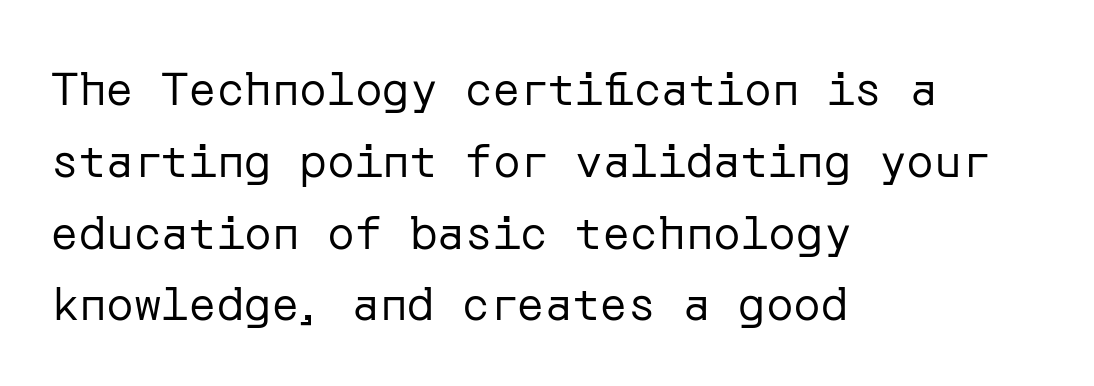
The lines in this sample share a left origin and differ only in where they stop. Check under the words: just untouched page. The specimen reads as upright at a glance. Does the leading feel generous? No, just average.
